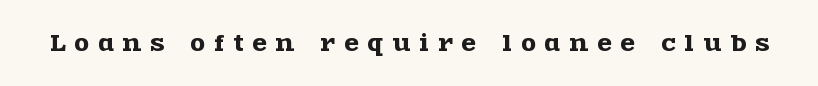
Q: Is the text italic (slanted)? A: No, it is upright.
Q: Is the text underlined? A: No.
Q: Is the spacing between letters normal or unusually wide? A: Unusually wide.
